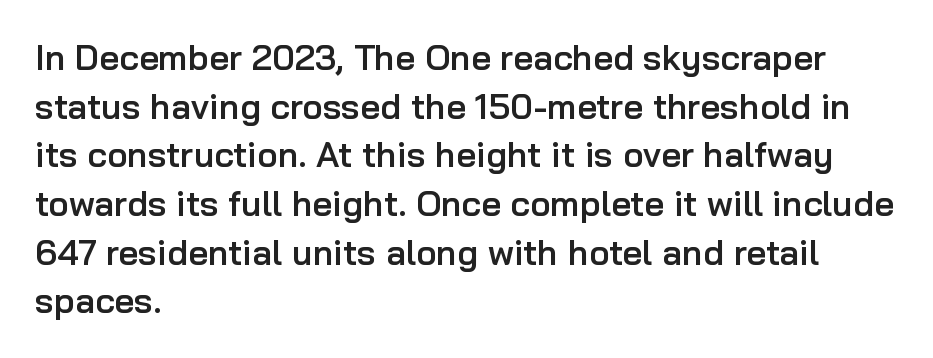
Q: Is the text bold? A: Semi-bold.
Q: Is the text italic (slanted)? A: No, it is upright.
Q: Is the typeface a serif or a sans-serif typeface? A: Sans-serif.
Q: Is the text underlined? A: No.
Q: How is the paragraph aligned? A: Left-aligned.
Q: Is the spacing between letters normal or unusually wide? A: Normal.
Q: Is the spacing between lines tight, normal or loose? A: Normal.
Q: Width (condensed, normal, or wide)? A: Normal.
Q: Stroke contrast? A: Low.
Q: x-height? A: Medium.
Q: Monospaced? A: No.
